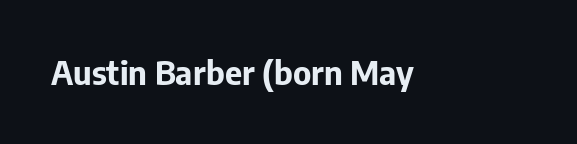
{"serif": "no", "italic": "no", "bold": "yes", "weight": "bold", "width": "normal", "stroke_contrast": "low", "x_height": "medium", "monospaced": "no", "underline": "no", "letter_spacing": "normal", "letter_spacing_em": 0.0, "glyph_px": 33}
